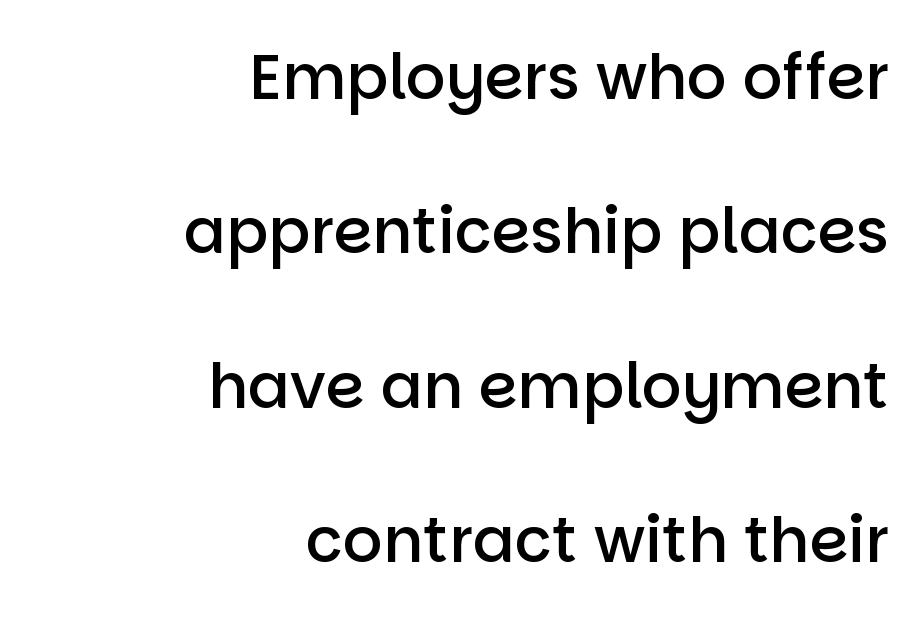
Q: Is the text bold? A: Semi-bold.
Q: Is the text italic (slanted)? A: No, it is upright.
Q: Is the typeface a serif or a sans-serif typeface? A: Sans-serif.
Q: Is the text underlined? A: No.
Q: How is the paragraph aligned? A: Right-aligned.
Q: Is the spacing between letters normal or unusually wide? A: Normal.
Q: Is the spacing between lines tight, normal or loose? A: Loose.
Q: Width (condensed, normal, or wide)? A: Normal.
Q: Stroke contrast? A: Low.
Q: x-height? A: Large.
Q: Monospaced? A: No.
